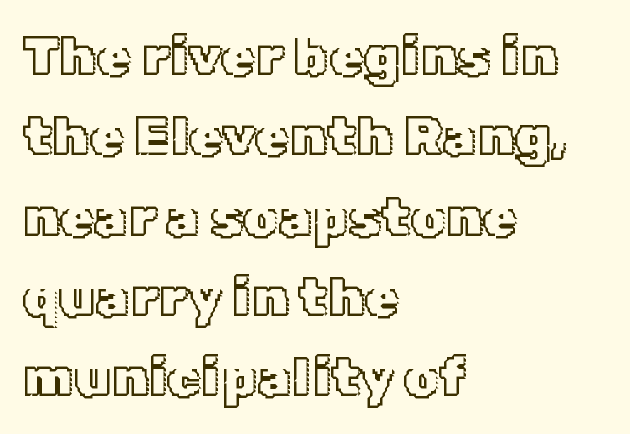
{"italic": "no", "width": "normal", "x_height": "medium", "monospaced": "no", "underline": "no", "align": "left", "line_spacing": "normal", "line_spacing_ratio": 1.46, "letter_spacing": "normal", "letter_spacing_em": 0.0, "glyph_px": 55}
